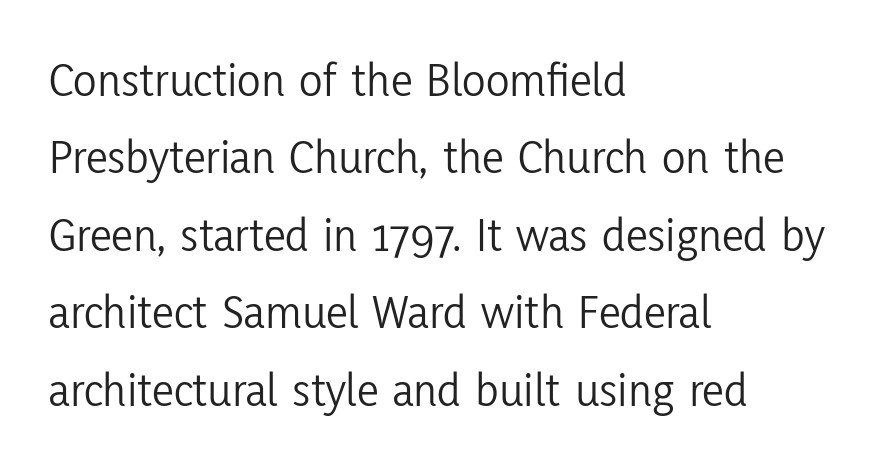
Q: Is the text bold? A: No.
Q: Is the text italic (slanted)? A: No, it is upright.
Q: Is the typeface a serif or a sans-serif typeface? A: Sans-serif.
Q: Is the text underlined? A: No.
Q: How is the paragraph aligned? A: Left-aligned.
Q: Is the spacing between letters normal or unusually wide? A: Normal.
Q: Is the spacing between lines tight, normal or loose? A: Normal.
Q: Width (condensed, normal, or wide)? A: Condensed.
Q: Stroke contrast? A: Low.
Q: x-height? A: Medium.
Q: Monospaced? A: No.
